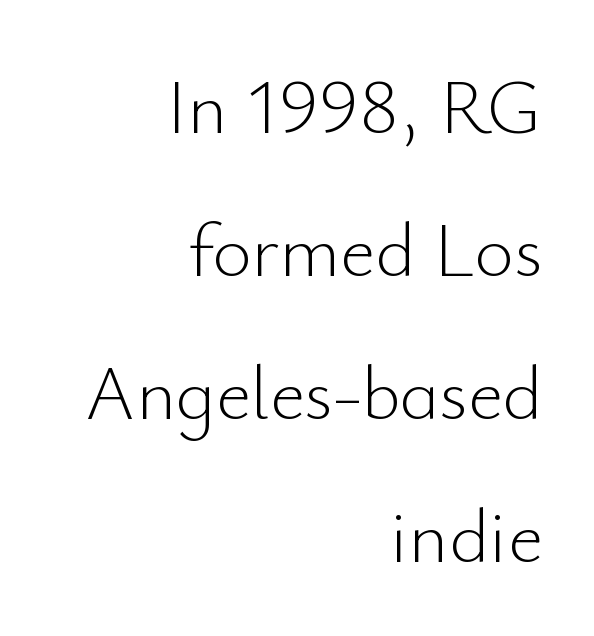
{"serif": "no", "italic": "no", "bold": "no", "weight": "light", "width": "normal", "stroke_contrast": "low", "x_height": "small", "monospaced": "no", "underline": "no", "align": "right", "line_spacing_ratio": 1.88, "letter_spacing": "normal", "letter_spacing_em": 0.0, "glyph_px": 76}
